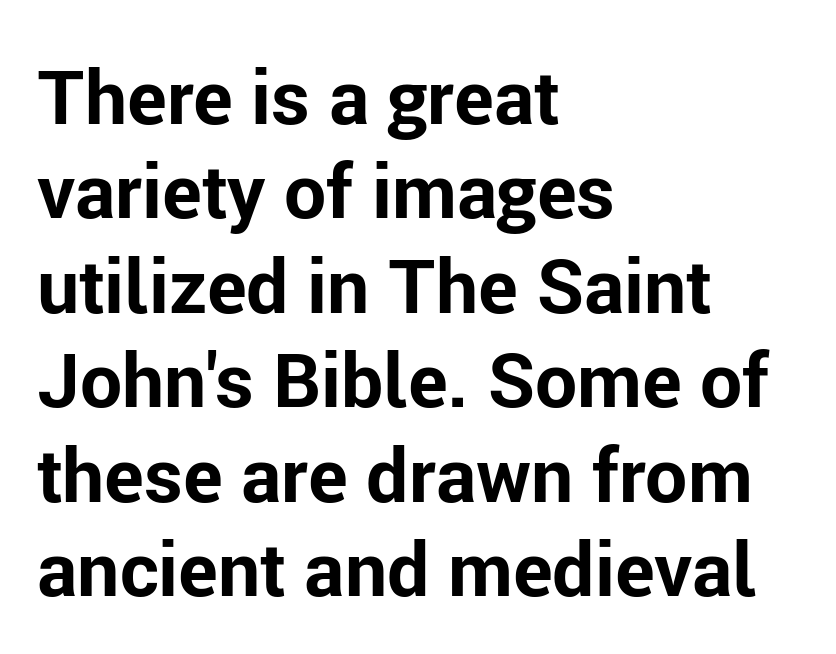
The image shows 75 px bold sans-serif type, upright; set left-aligned, normal line spacing (1.26x), normal letter spacing, not underlined; low stroke contrast and a medium x-height.
